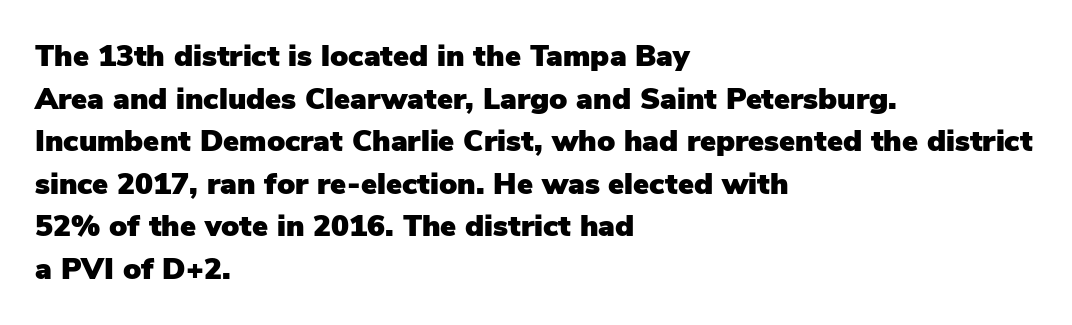
Q: Is the text italic (slanted)? A: No, it is upright.
Q: Is the typeface a serif or a sans-serif typeface? A: Sans-serif.
Q: Is the text underlined? A: No.
Q: How is the paragraph aligned? A: Left-aligned.
Q: Is the spacing between letters normal or unusually wide? A: Normal.
Q: Is the spacing between lines tight, normal or loose? A: Normal.
Q: Width (condensed, normal, or wide)? A: Normal.
Q: Stroke contrast? A: Low.
Q: x-height? A: Medium.
Q: Monospaced? A: No.
